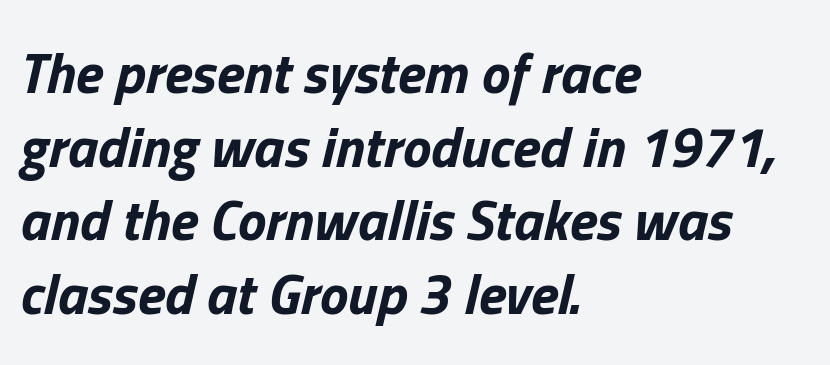
Q: Is the text bold? A: Yes.
Q: Is the text italic (slanted)? A: Yes, it leans right by about 13 degrees.
Q: Is the text underlined? A: No.
Q: How is the paragraph aligned? A: Left-aligned.
Q: Is the spacing between letters normal or unusually wide? A: Normal.
Q: Is the spacing between lines tight, normal or loose? A: Normal.
Q: Width (condensed, normal, or wide)? A: Normal.
Q: Stroke contrast? A: Low.
Q: x-height? A: Medium.
Q: Monospaced? A: No.
